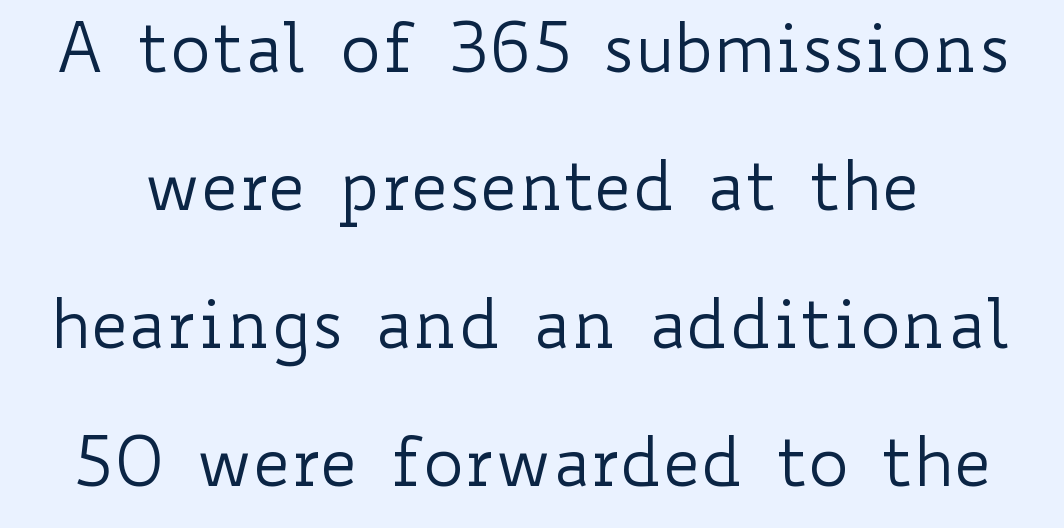
Q: Is the text bold? A: No.
Q: Is the text italic (slanted)? A: No, it is upright.
Q: Is the text underlined? A: No.
Q: Is the spacing between letters normal or unusually wide? A: Normal.
Q: Is the spacing between lines tight, normal or loose? A: Loose.
Q: Width (condensed, normal, or wide)? A: Wide.
Q: Stroke contrast? A: Low.
Q: x-height? A: Small.
Q: Monospaced? A: No.
